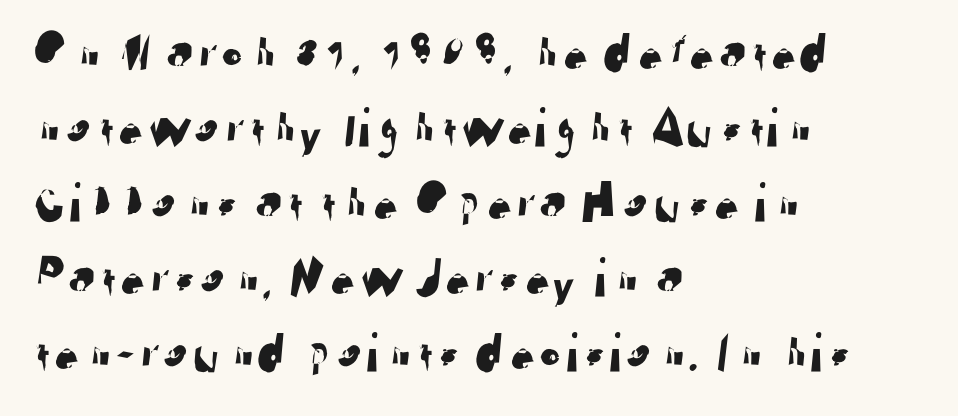
The image shows 56 px sans-serif type; set left-aligned, normal line spacing (1.34x), normal letter spacing, not underlined; low stroke contrast and a medium x-height.
